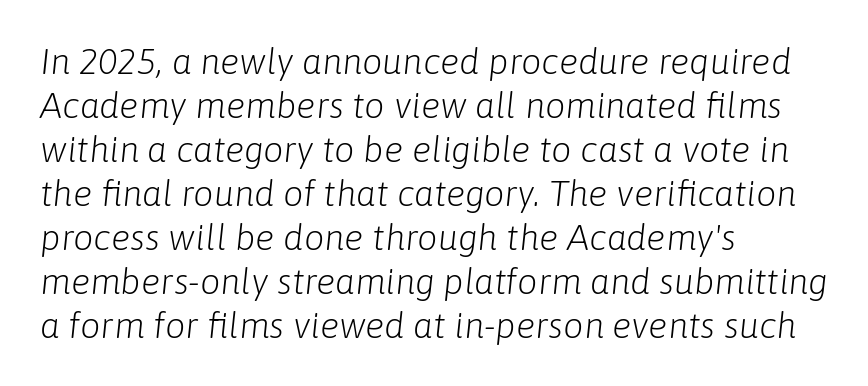
Think of a printed novel: that variable character pitch is what you see here. The passage shown leans; its letterforms are oblique. A student would call this left alignment; a typographer would say flush left, rag right. The typesetting does not lean heavy: it is not bold. Anything drawn beneath the words? Only blank space. The face used here is rendered with its standard letterfit.
